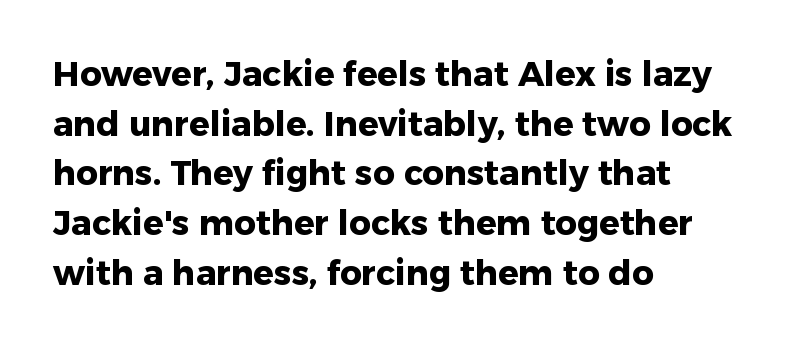
Q: Is the text bold? A: Yes.
Q: Is the text italic (slanted)? A: No, it is upright.
Q: Is the typeface a serif or a sans-serif typeface? A: Sans-serif.
Q: Is the text underlined? A: No.
Q: How is the paragraph aligned? A: Left-aligned.
Q: Is the spacing between letters normal or unusually wide? A: Normal.
Q: Is the spacing between lines tight, normal or loose? A: Normal.
Q: Width (condensed, normal, or wide)? A: Normal.
Q: Stroke contrast? A: Low.
Q: x-height? A: Medium.
Q: Monospaced? A: No.
